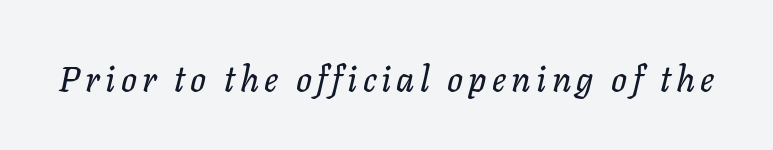
Q: Is the text italic (slanted)? A: Yes, it leans right by about 11 degrees.
Q: Is the text underlined? A: No.
Q: Width (condensed, normal, or wide)? A: Normal.
Q: Stroke contrast? A: Low.
Q: x-height? A: Medium.
Q: Monospaced? A: No.
